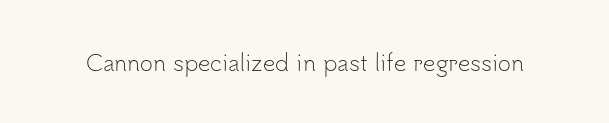
The space directly below the letters is spotless. Quick note: not italic, upright. The line texture is even and compact thanks to regular tracking. These glyphs show unthickened strokes, regular width or finer.
